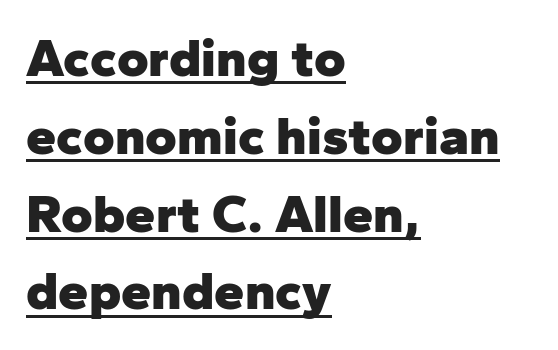
The image shows 54 px heavy sans-serif type, upright; set left-aligned, normal line spacing (1.44x), normal letter spacing, underlined; low stroke contrast and a medium x-height.
